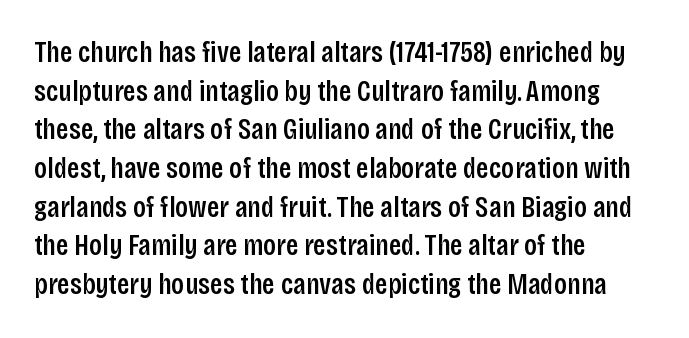
The image shows 30 px semibold, condensed sans-serif type, upright; set left-aligned, normal line spacing (1.29x), normal letter spacing, not underlined; low stroke contrast and a large x-height.
